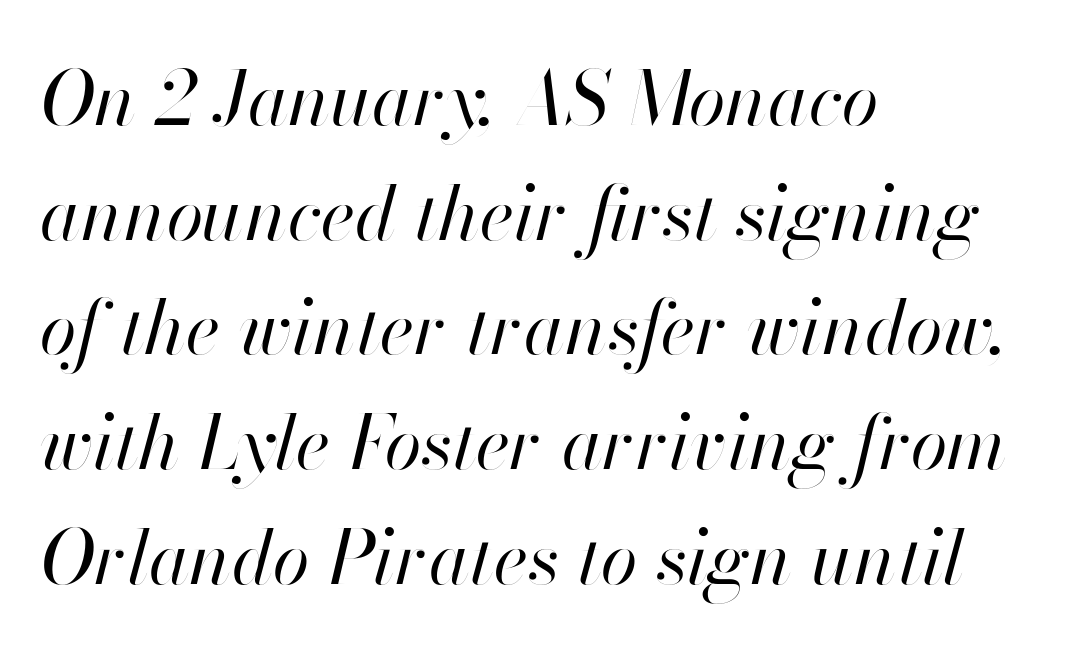
The image shows 75 px regular-weight type, italic (leaning right); set left-aligned, normal line spacing (1.53x), normal letter spacing, not underlined; high stroke contrast and a small x-height.
